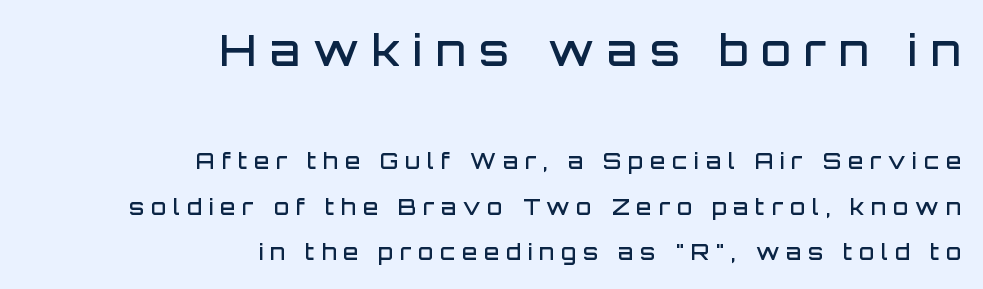
{"serif": "no", "italic": "no", "bold": "semi", "weight": "semibold", "width": "normal", "stroke_contrast": "low", "x_height": "large", "monospaced": "no", "underline": "no", "align": "right", "line_spacing": "loose", "line_spacing_ratio": 2.08, "letter_spacing": "wide", "letter_spacing_em": 0.31, "larger_block": "first", "size_ratio": 1.95, "glyph_px": 43}
